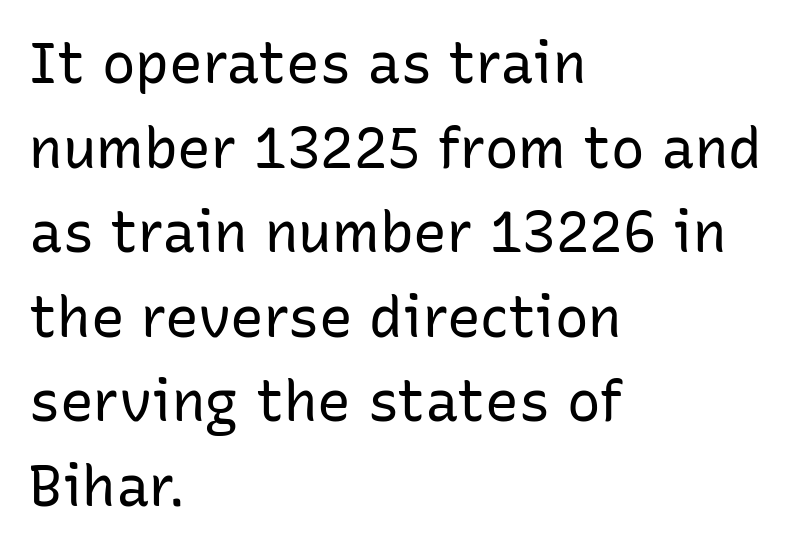
{"serif": "no", "italic": "no", "bold": "no", "weight": "regular", "width": "normal", "stroke_contrast": "low", "x_height": "medium", "monospaced": "no", "underline": "no", "align": "left", "line_spacing": "normal", "line_spacing_ratio": 1.51, "letter_spacing": "normal", "letter_spacing_em": 0.0, "glyph_px": 56}
